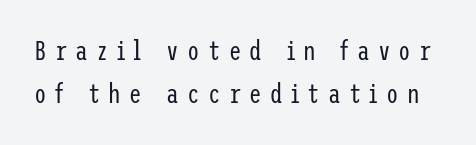
{"serif": "no", "italic": "no", "bold": "no", "weight": "regular", "width": "condensed", "stroke_contrast": "low", "x_height": "medium", "underline": "no", "line_spacing": "normal", "line_spacing_ratio": 1.55, "letter_spacing": "wide", "letter_spacing_em": 0.29, "glyph_px": 28}
